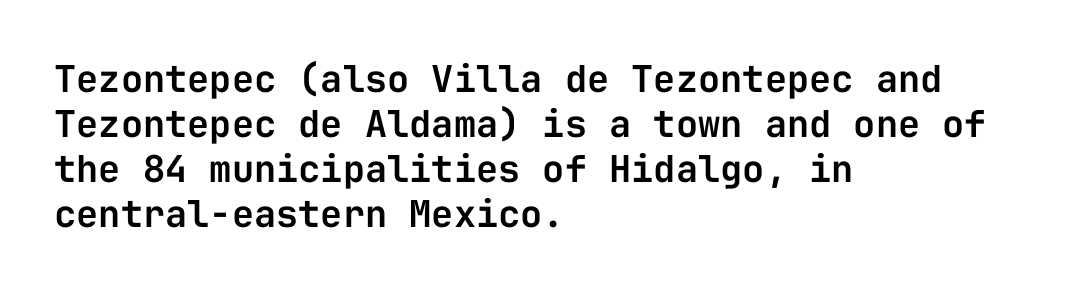
{"serif": "no", "italic": "no", "width": "normal", "stroke_contrast": "low", "x_height": "medium", "monospaced": "yes", "underline": "no", "align": "left", "line_spacing_ratio": 1.22, "letter_spacing": "normal", "letter_spacing_em": 0.0, "glyph_px": 37}
